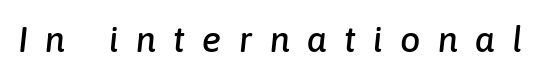
The image shows 36 px text type, italic (leaning right); set unusually wide letter spacing (+0.48 em), not underlined; low stroke contrast and a medium x-height.
